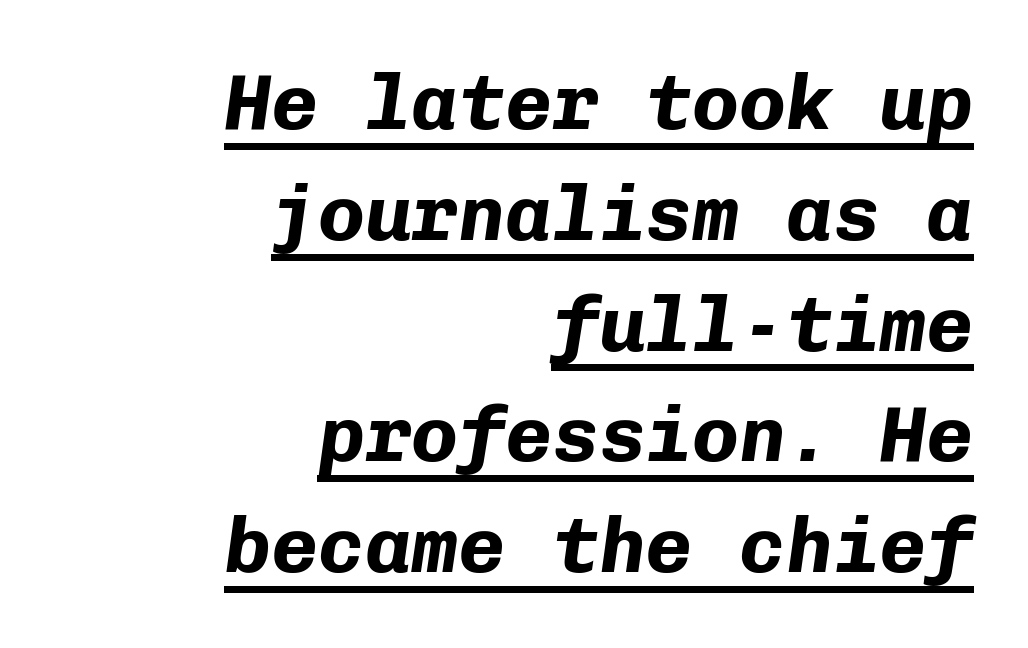
I'd describe the lettering as bold — thick and assertive. The leading is moderate, giving the passage an even texture. The ragged edge is on the left, which tells us the setting is flush right. The letters march in equal steps, a hallmark of fixed-pitch type.
